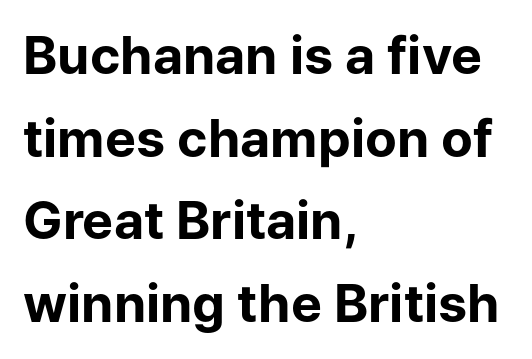
Q: Is the text bold? A: Yes.
Q: Is the text italic (slanted)? A: No, it is upright.
Q: Is the typeface a serif or a sans-serif typeface? A: Sans-serif.
Q: Is the text underlined? A: No.
Q: How is the paragraph aligned? A: Left-aligned.
Q: Is the spacing between letters normal or unusually wide? A: Normal.
Q: Is the spacing between lines tight, normal or loose? A: Normal.
Q: Width (condensed, normal, or wide)? A: Normal.
Q: Stroke contrast? A: Low.
Q: x-height? A: Medium.
Q: Monospaced? A: No.
